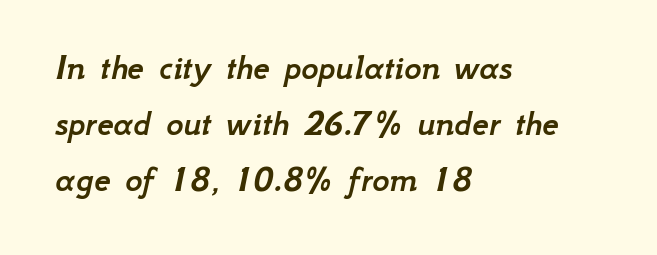
Does the lettering tilt? It does — this is italic. Unmarked baselines from the first word to the last. Line starts are locked; line ends wander. Inter-character spacing is left at the font's built-in metrics.
